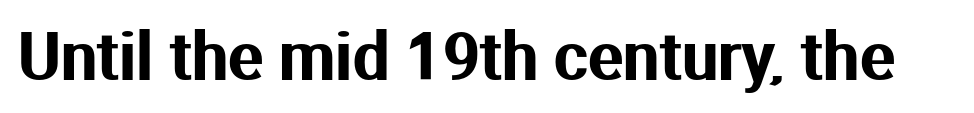
In terms of letterform style, serifs are entirely absent. Short note: letters normally spaced. Type without underlining. Character widths vary here, with narrow letters taking less room than wide ones. Is there any slant? The stems are plumb.
